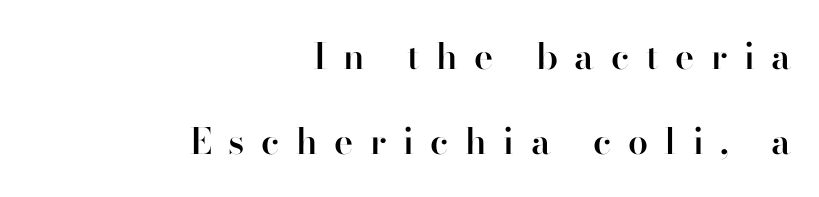
{"serif": "no", "italic": "no", "bold": "semi", "weight": "semibold", "width": "normal", "stroke_contrast": "high", "x_height": "small", "monospaced": "no", "underline": "no", "align": "right", "line_spacing": "loose", "line_spacing_ratio": 2.35, "letter_spacing": "wide", "letter_spacing_em": 0.46, "glyph_px": 36}
